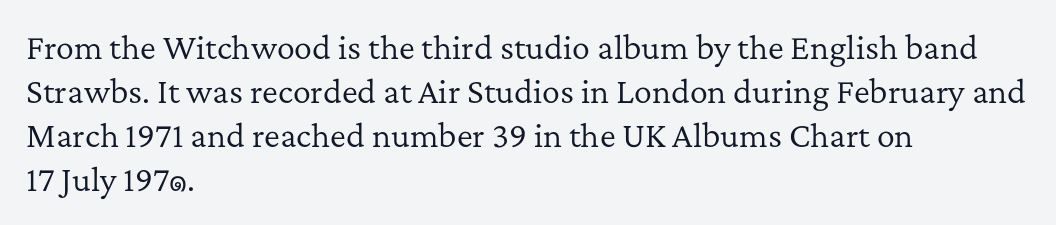
Line starts are locked; line ends wander. The passage shown is typed in a proportional face where columns would drift. Compared with typical paragraphs, the rows here are spaced about the same. Serif or sans? Serif — the stroke terminals have little feet. The lettering stays uniformly vertical, giving the passage a roman look.
